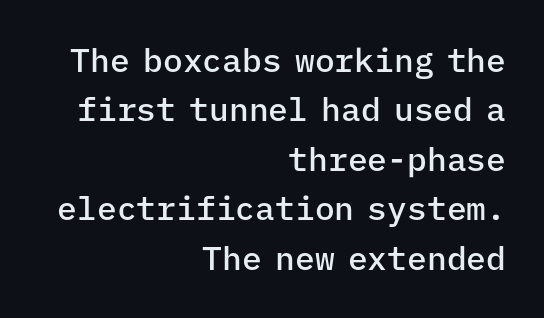
{"serif": "no", "italic": "no", "bold": "semi", "weight": "semibold", "width": "normal", "stroke_contrast": "low", "x_height": "medium", "monospaced": "yes", "underline": "no", "align": "right", "line_spacing": "normal", "line_spacing_ratio": 1.5, "letter_spacing": "normal", "letter_spacing_em": 0.0, "glyph_px": 33}
